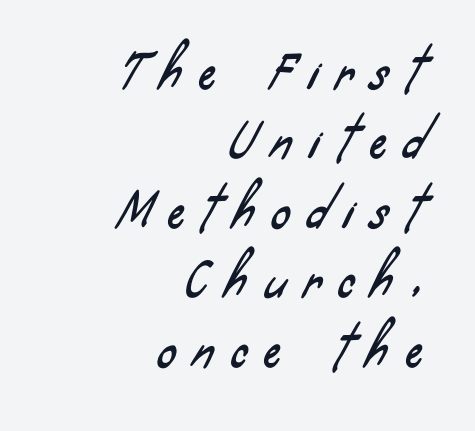
A clean baseline with only descenders dipping below it. Examine the stroke ends and you'll find no serifs. Spacing between characters has been opened up far beyond the box default. The face used here is proportionally spaced, like ordinary book or web type. Does the leading feel generous? No, just average. The rendering anchors every line to the right-hand side.
